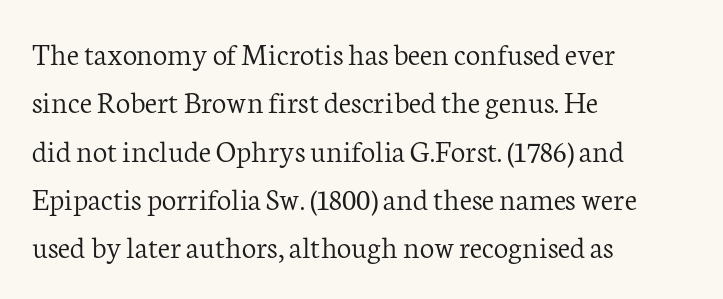
{"serif": "yes", "italic": "no", "bold": "no", "weight": "light", "width": "normal", "stroke_contrast": "low", "x_height": "medium", "monospaced": "no", "underline": "no", "align": "left", "line_spacing": "normal", "line_spacing_ratio": 1.51, "letter_spacing": "normal", "letter_spacing_em": 0.0, "glyph_px": 32}
